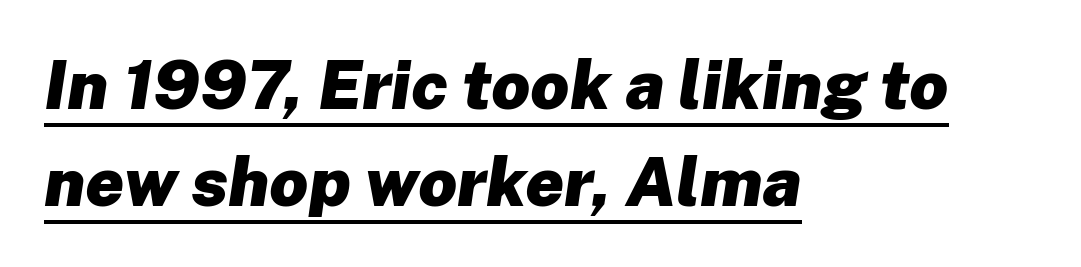
{"italic": "yes", "lean": "right", "slant_degrees": 8, "bold": "yes", "weight": "heavy", "width": "normal", "stroke_contrast": "low", "x_height": "medium", "monospaced": "no", "underline": "yes", "align": "left", "line_spacing": "normal", "line_spacing_ratio": 1.43, "letter_spacing": "normal", "letter_spacing_em": 0.0, "glyph_px": 68}
